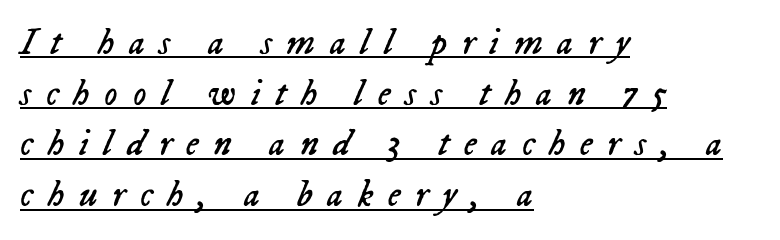
Character widths vary here, with narrow letters taking less room than wide ones. Leftover space on each line is placed entirely after the last word. Evenly set lines give the paragraph a standard silhouette. Heft: none added — not bold. Someone cranked the tracking dial way up on this one.
